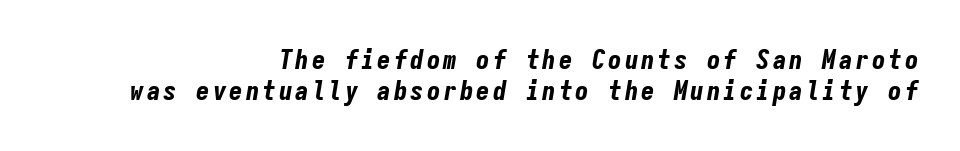
The sample has been set heavy, in full bold. Descender tails drop into unmarked territory. The lines are quadded right. Is the type slanted? Yes — the strokes lean at a clear angle.
